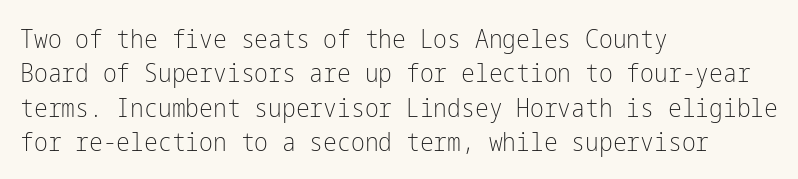
The image shows 26 px text type, upright; set left-aligned, normal line spacing (1.32x), normal letter spacing, not underlined.
